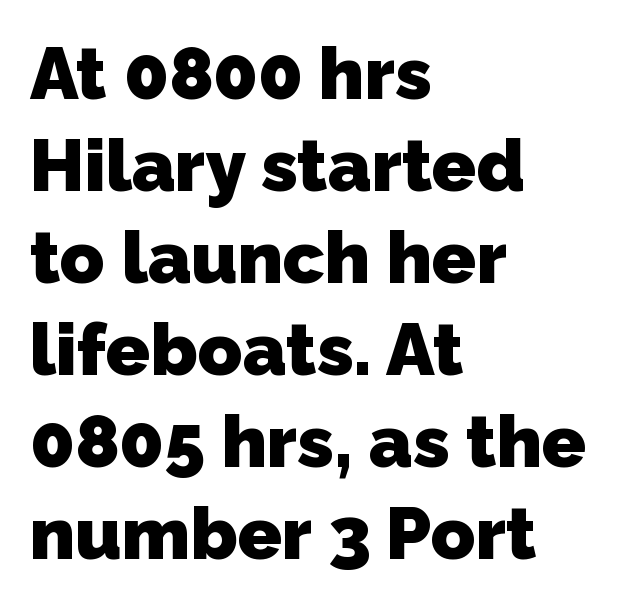
Nope, no serifs anywhere on these letters. The strip under each line holds only bare page. The passage shown has conventional tracking throughout. The setting favours the left margin, as ordinary paragraphs usually do.
